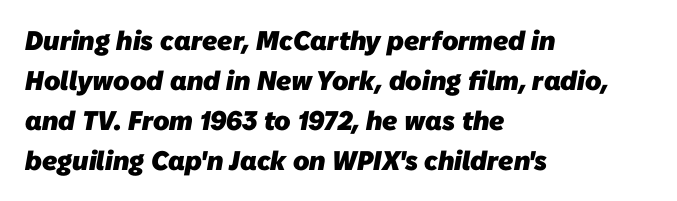
Q: Is the text bold? A: Yes.
Q: Is the text underlined? A: No.
Q: How is the paragraph aligned? A: Left-aligned.
Q: Is the spacing between letters normal or unusually wide? A: Normal.
Q: Is the spacing between lines tight, normal or loose? A: Normal.
